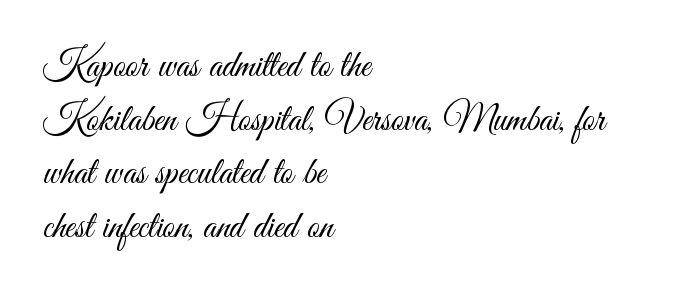
{"serif": "no", "bold": "no", "weight": "light", "width": "condensed", "stroke_contrast": "medium", "x_height": "small", "monospaced": "no", "underline": "no", "align": "left", "line_spacing": "normal", "line_spacing_ratio": 1.41, "letter_spacing": "normal", "letter_spacing_em": 0.0, "glyph_px": 38}
